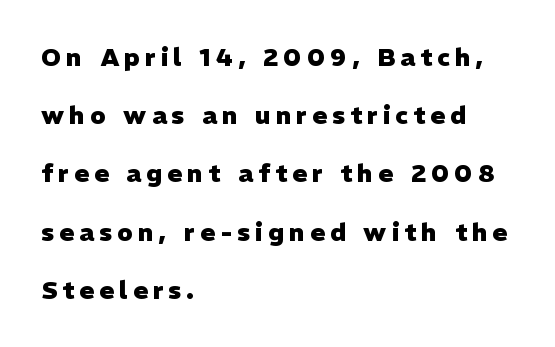
This sample trades compactness for vertical openness between lines. The typesetter chose a ragged-right arrangement here. Caption: bold face, heavy strokes. The type sits square on the baseline with zero lean. Does extra space separate the letters? Yes, quite a lot of it.
